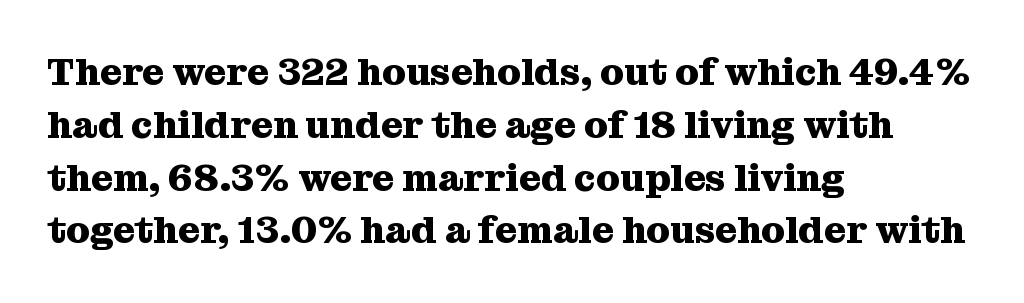
The letters stand upright; this is a roman face. Spacing verdict: proportional, widths tailored to each character. Heavy, bold letterforms. Letterform terminals end in serifs throughout the passage. Rows of type keep a routine distance in the vertical direction.
